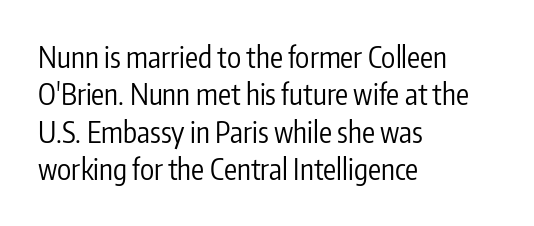
{"serif": "no", "italic": "no", "bold": "no", "weight": "regular", "width": "condensed", "stroke_contrast": "low", "x_height": "medium", "monospaced": "no", "underline": "no", "align": "left", "line_spacing": "normal", "line_spacing_ratio": 1.29, "letter_spacing": "normal", "letter_spacing_em": 0.0, "glyph_px": 29}
